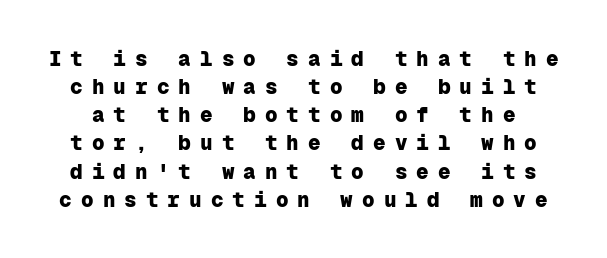
{"italic": "no", "bold": "yes", "underline": "no", "line_spacing": "normal", "line_spacing_ratio": 1.34, "letter_spacing": "wide", "letter_spacing_em": 0.43, "glyph_px": 21}
